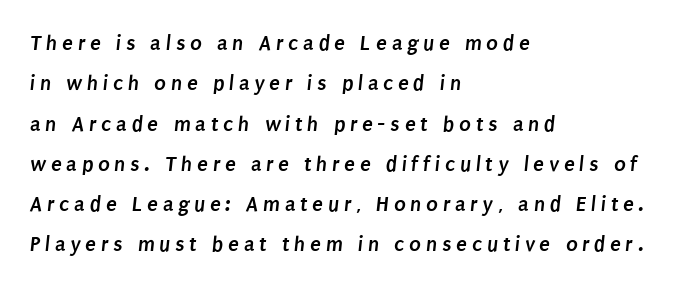
Q: Is the text bold? A: Yes.
Q: Is the text underlined? A: No.
Q: How is the paragraph aligned? A: Left-aligned.
Q: Is the spacing between letters normal or unusually wide? A: Unusually wide.
